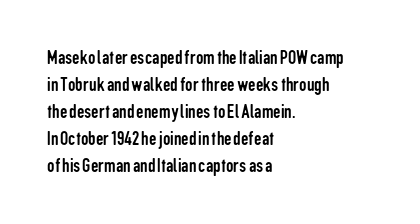
These lines keep a tight, regular rhythm from letter to letter. The rows are spaced the way most documents space them. Nothing heavy about these letters — not bold at all. A roman cut, with each character standing at attention. Check under the words: just untouched page. All the whitespace from short lines collects on the right.
